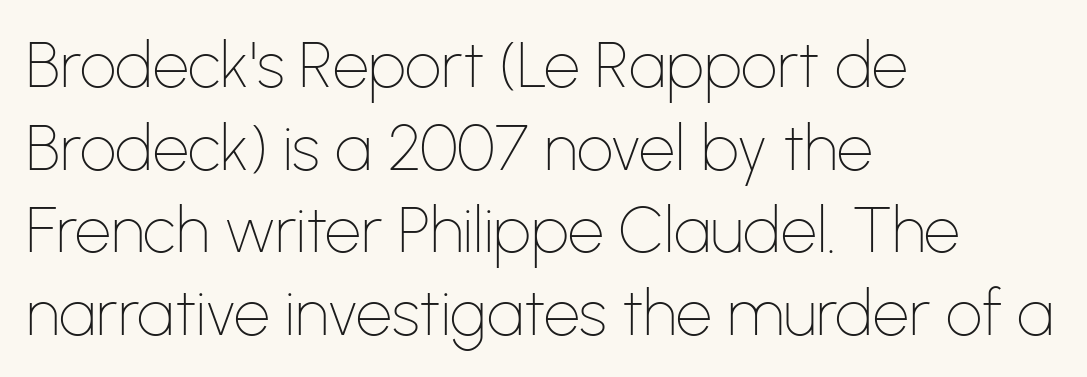
Q: Is the text bold? A: No.
Q: Is the text italic (slanted)? A: No, it is upright.
Q: Is the typeface a serif or a sans-serif typeface? A: Sans-serif.
Q: Is the text underlined? A: No.
Q: How is the paragraph aligned? A: Left-aligned.
Q: Is the spacing between letters normal or unusually wide? A: Normal.
Q: Is the spacing between lines tight, normal or loose? A: Normal.
Q: Width (condensed, normal, or wide)? A: Normal.
Q: Stroke contrast? A: Low.
Q: x-height? A: Medium.
Q: Monospaced? A: No.
